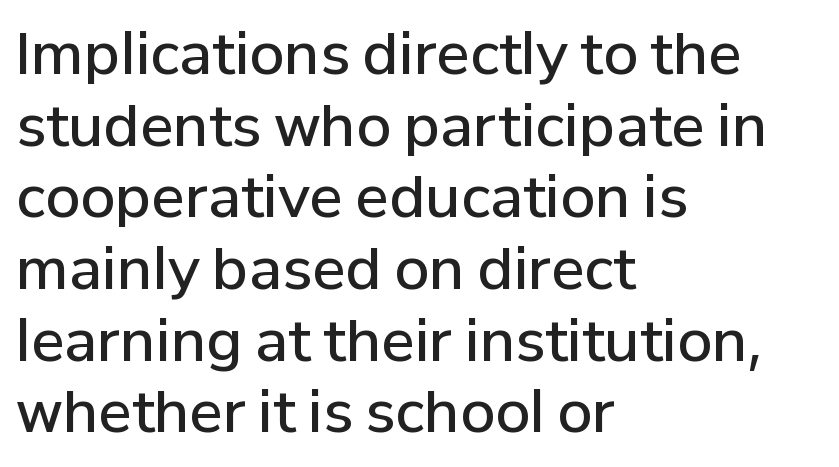
Q: Is the text bold? A: Semi-bold.
Q: Is the text italic (slanted)? A: No, it is upright.
Q: Is the typeface a serif or a sans-serif typeface? A: Sans-serif.
Q: Is the text underlined? A: No.
Q: How is the paragraph aligned? A: Left-aligned.
Q: Is the spacing between letters normal or unusually wide? A: Normal.
Q: Is the spacing between lines tight, normal or loose? A: Normal.
Q: Width (condensed, normal, or wide)? A: Normal.
Q: Stroke contrast? A: Low.
Q: x-height? A: Medium.
Q: Monospaced? A: No.
